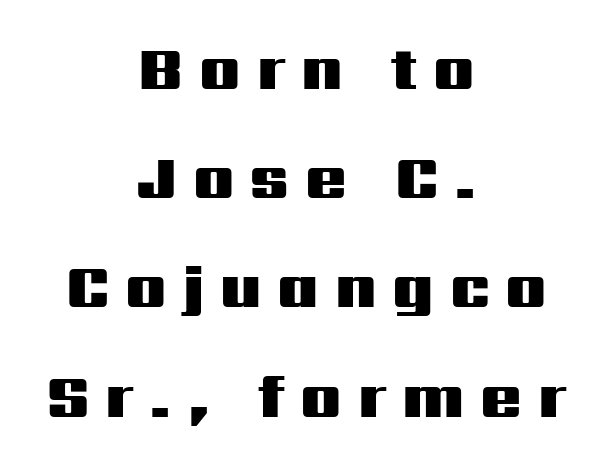
{"serif": "no", "italic": "no", "bold": "yes", "weight": "heavy", "width": "wide", "stroke_contrast": "medium", "x_height": "medium", "monospaced": "no", "underline": "no", "align": "center", "line_spacing_ratio": 1.79, "letter_spacing": "wide", "letter_spacing_em": 0.26, "glyph_px": 61}
